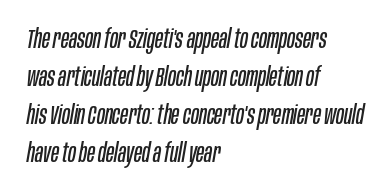
Q: Is the text bold? A: No.
Q: Is the text italic (slanted)? A: Yes, it leans right by about 10 degrees.
Q: Is the text underlined? A: No.
Q: How is the paragraph aligned? A: Left-aligned.
Q: Is the spacing between letters normal or unusually wide? A: Normal.
Q: Is the spacing between lines tight, normal or loose? A: Normal.
